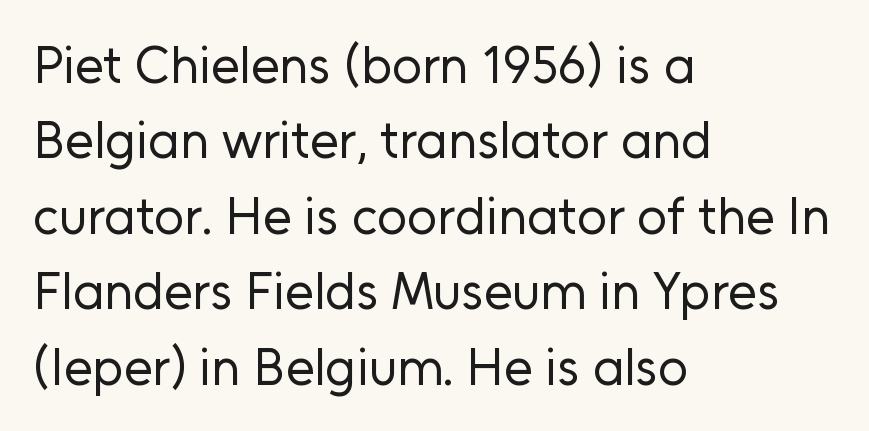
The image shows 52 px regular-weight sans-serif type, upright; set left-aligned, normal line spacing (1.45x), normal letter spacing, not underlined; low stroke contrast and a medium x-height.
